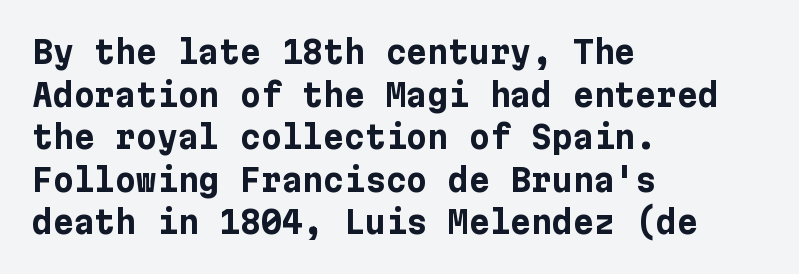
The image shows 32 px bold sans-serif type, upright; set left-aligned, normal line spacing (1.33x), normal letter spacing, not underlined; low stroke contrast and a medium x-height.
